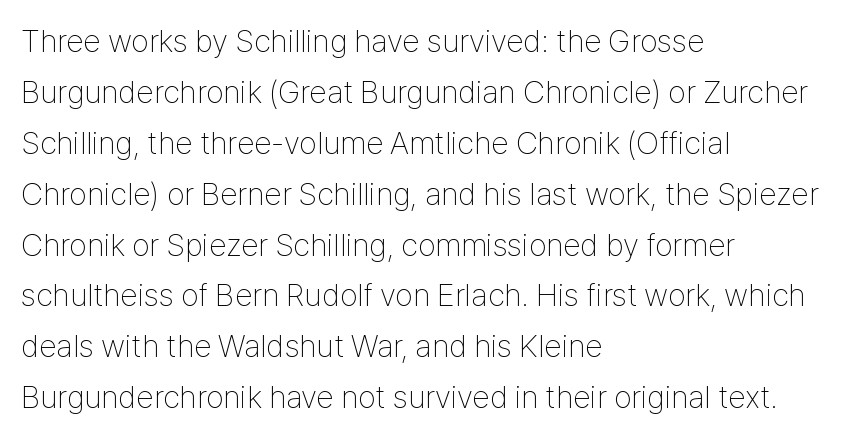
Q: Is the text bold? A: No.
Q: Is the text italic (slanted)? A: No, it is upright.
Q: Is the typeface a serif or a sans-serif typeface? A: Sans-serif.
Q: Is the text underlined? A: No.
Q: How is the paragraph aligned? A: Left-aligned.
Q: Is the spacing between letters normal or unusually wide? A: Normal.
Q: Is the spacing between lines tight, normal or loose? A: Normal.
Q: Width (condensed, normal, or wide)? A: Condensed.
Q: Stroke contrast? A: Low.
Q: x-height? A: Medium.
Q: Monospaced? A: No.
